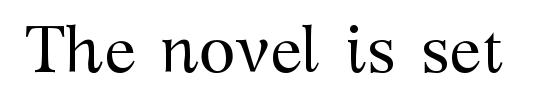
{"serif": "yes", "italic": "no", "bold": "no", "weight": "regular", "width": "normal", "stroke_contrast": "medium", "x_height": "medium", "monospaced": "no", "underline": "no", "letter_spacing": "normal", "letter_spacing_em": 0.0, "glyph_px": 66}
